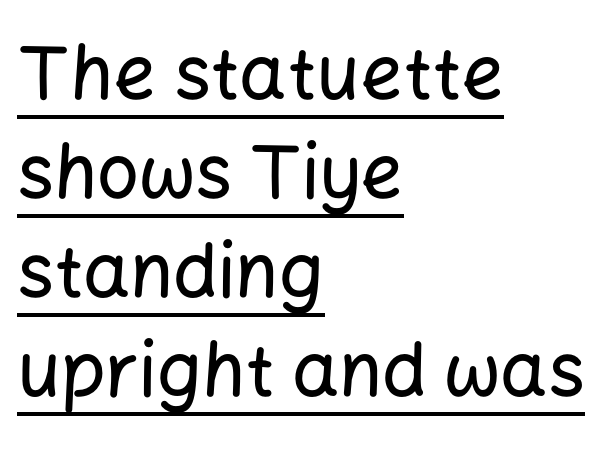
Whoever set this chose a conventional vertical rhythm. Beneath each row of characters lies a ruled line. Between one letter and the next there's only the usual sliver of space. The rendering uses natural spacing where letterforms have individual widths. Tall strokes in this sample are plumb rather than angled. The passage shown is typeset with a sans-serif family.
